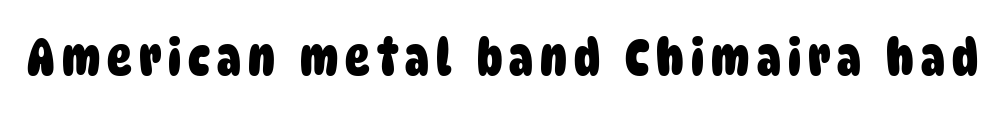
Q: Is the text bold? A: Yes.
Q: Is the typeface a serif or a sans-serif typeface? A: Sans-serif.
Q: Is the text underlined? A: No.
Q: Width (condensed, normal, or wide)? A: Condensed.
Q: Stroke contrast? A: Low.
Q: x-height? A: Large.
Q: Monospaced? A: No.
